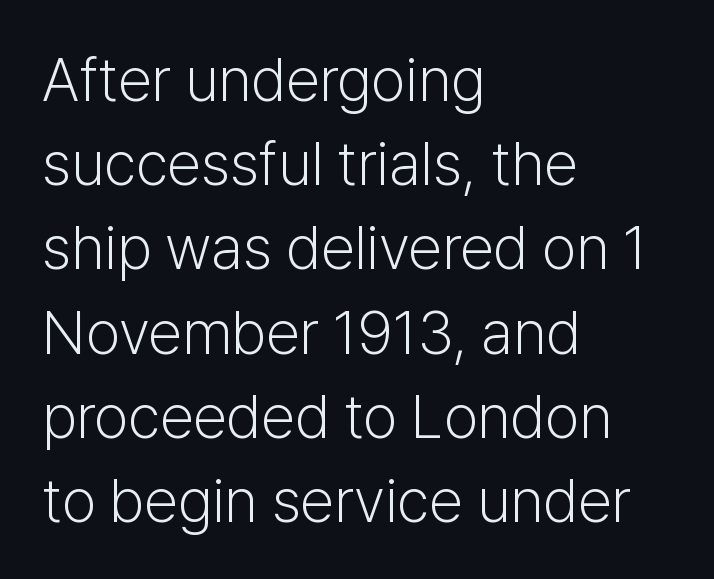
{"serif": "no", "italic": "no", "bold": "no", "weight": "light", "width": "normal", "stroke_contrast": "low", "x_height": "medium", "monospaced": "no", "underline": "no", "align": "left", "line_spacing": "normal", "line_spacing_ratio": 1.38, "letter_spacing": "normal", "letter_spacing_em": 0.0, "glyph_px": 61}
